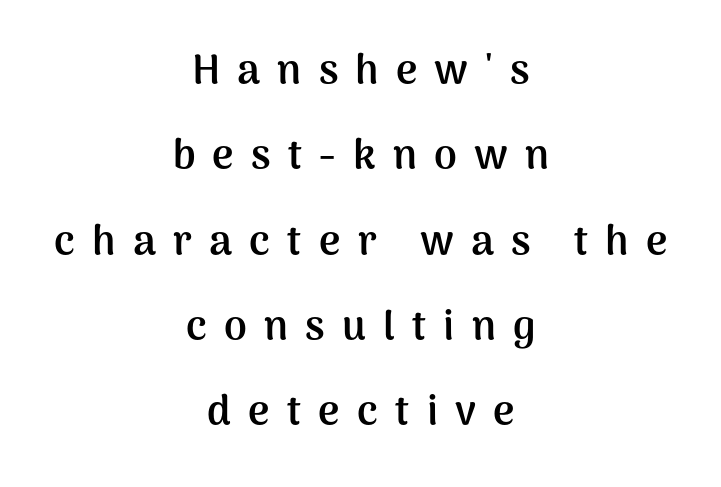
The image shows 41 px semibold sans-serif type, upright; set centered, loose line spacing (2.08x), unusually wide letter spacing (+0.42 em), not underlined; medium stroke contrast and a medium x-height.
